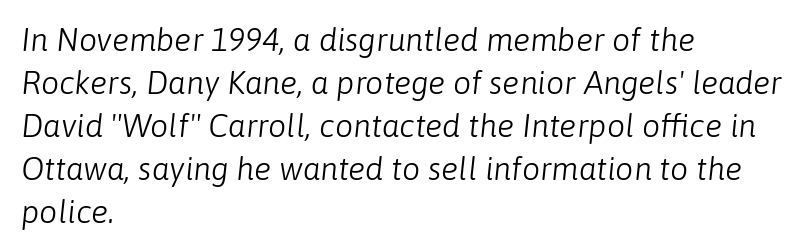
The image shows 32 px light type, italic (leaning right); set left-aligned, normal line spacing (1.34x), normal letter spacing, not underlined; low stroke contrast and a medium x-height.
